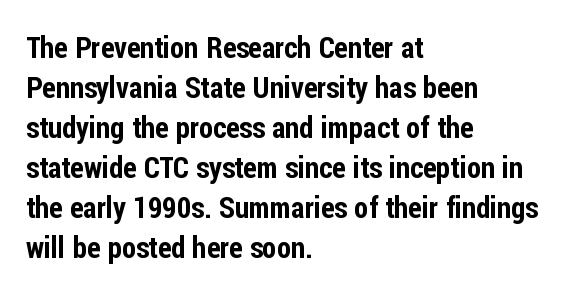
This sample keeps an unexceptional amount of space between lines. The text was rendered using a sans face with plain stroke endings. The passage shown is typed in a proportional face where columns would drift. No word sits above an underline. Between one letter and the next there's only the usual sliver of space. This sample uses an upright cut, with every glyph sitting square on the baseline.
